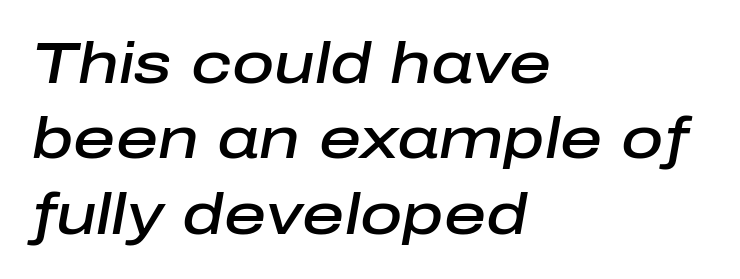
Q: Is the text bold? A: Semi-bold.
Q: Is the text italic (slanted)? A: Yes, it leans right by about 10 degrees.
Q: Is the text underlined? A: No.
Q: How is the paragraph aligned? A: Left-aligned.
Q: Is the spacing between letters normal or unusually wide? A: Normal.
Q: Is the spacing between lines tight, normal or loose? A: Normal.
Q: Width (condensed, normal, or wide)? A: Normal.
Q: Stroke contrast? A: Low.
Q: x-height? A: Medium.
Q: Monospaced? A: No.
